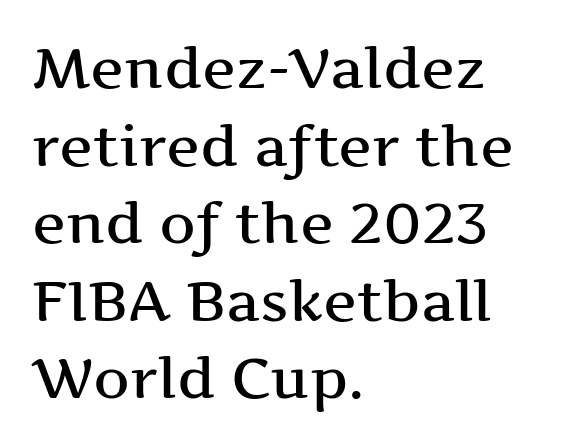
The area under the type is left untouched. Spacing between characters is what you'd get straight out of the box. These lines are rendered in a variable-pitch font. Notice how descenders clear the ascenders below comfortably — that's standard leading.
